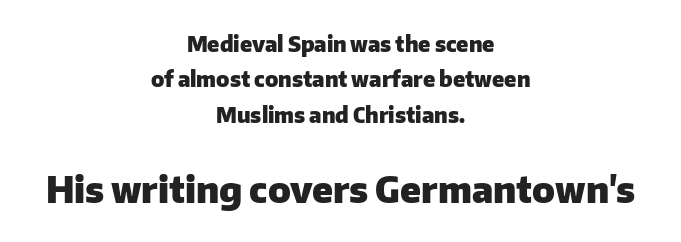
Designer's note — italics off, roman on. Is this a fixed-width face? No — the glyphs have proportional, varying widths. Interline gaps are of average width in this sample. Type size steps up from the first block to the second. Typeset on center — no edge is straight. Check the space under the baseline: it is left empty.
